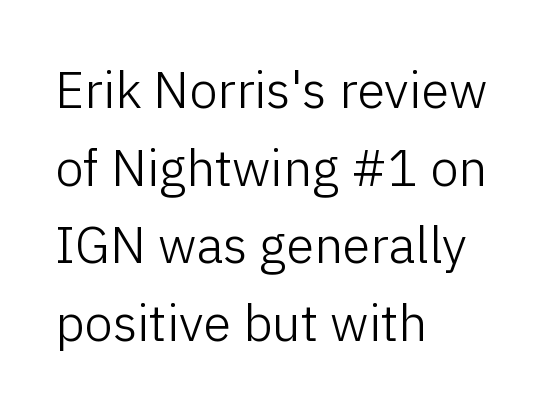
You can tell it's not italic because the verticals are truly vertical. The zone under the glyphs is completely vacant. Words appear dense and cohesive because spacing is normal. This sample is left-justified, so line endings fall wherever the words run out. Varying glyph widths throughout — classic text-font behaviour. The text was rendered using a sans face with plain stroke endings.
